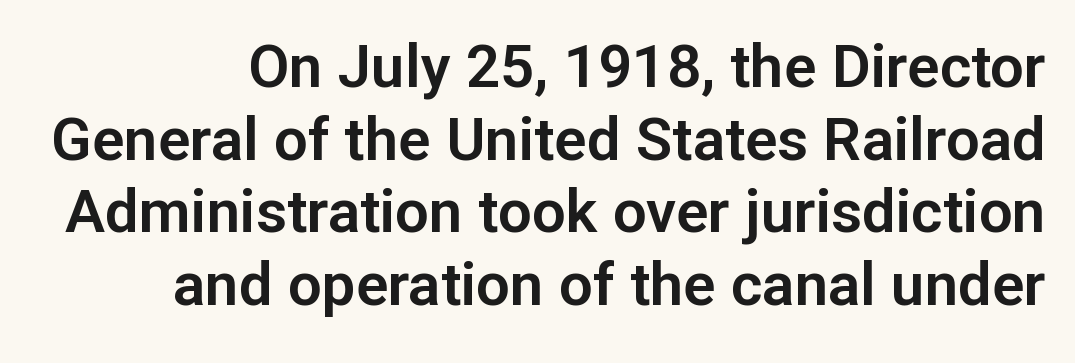
When letters stand straight like this, we call the style roman or upright. Serifs: no, the terminals of the letterforms are clean. Proportional: the letters do not fall into vertical columns. Letter spacing: default. Only glyphs here, with clear space below each row.
